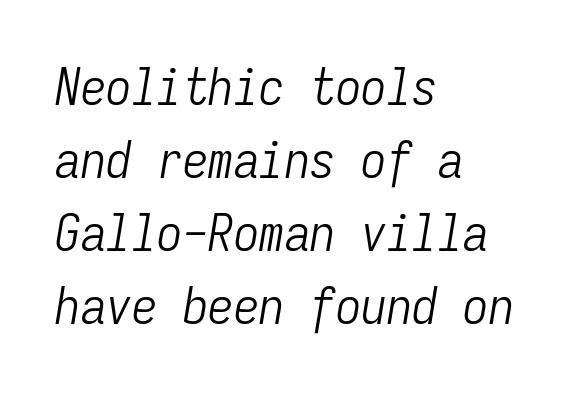
The image shows 51 px light, condensed type, italic (leaning right), monospaced; set left-aligned, normal line spacing (1.43x), normal letter spacing, not underlined; low stroke contrast and a medium x-height.
